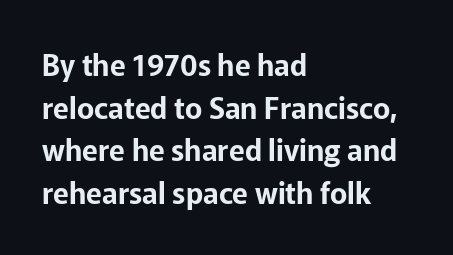
The image shows 29 px sans-serif type, upright; set left-aligned, normal line spacing (1.47x), normal letter spacing, not underlined; low stroke contrast and a medium x-height.
